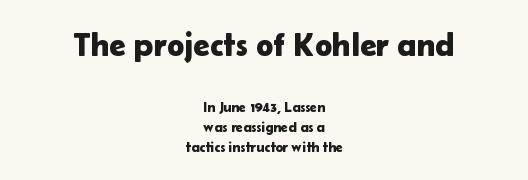
{"serif": "no", "italic": "no", "width": "normal", "stroke_contrast": "low", "x_height": "medium", "monospaced": "no", "underline": "no", "align": "center", "line_spacing": "normal", "line_spacing_ratio": 1.43, "letter_spacing": "normal", "letter_spacing_em": 0.0, "larger_block": "first", "size_ratio": 2.36, "glyph_px": 33}
